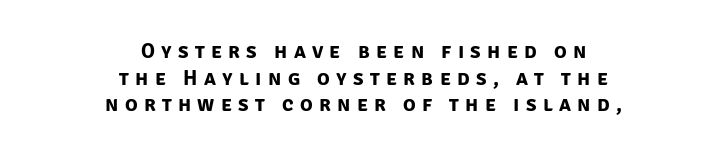
{"bold": "yes", "underline": "no", "align": "center", "line_spacing": "normal", "line_spacing_ratio": 1.27, "letter_spacing": "wide", "letter_spacing_em": 0.3, "glyph_px": 21}
